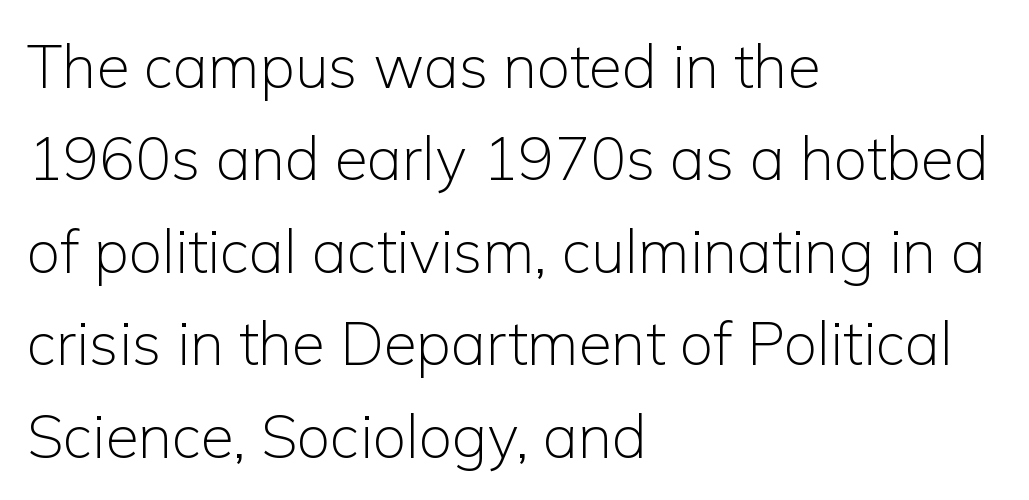
A classic flush-left, rag-right setting is used for this passage. Heft: none added — not bold. A normal amount of white space separates one row of letters from the next. This is the regular roman posture of the typeface.
